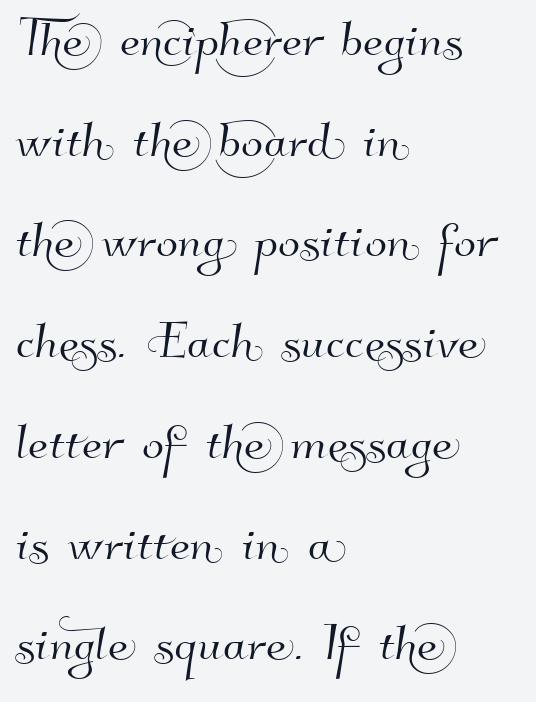
The vertical gap from one line to the next is medium. The ragged edge is on the right, which tells us the setting is flush left. The glyphs in this specimen are sans serif. Do the characters align in a grid? No, the font is proportional. Descenders are the only things crossing below the line. Standard letterfit; no display-style spreading of the glyphs.
